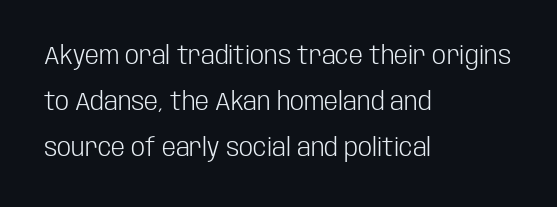
{"italic": "no", "bold": "no", "underline": "no", "align": "left", "line_spacing_ratio": 1.85, "letter_spacing": "normal", "letter_spacing_em": 0.0, "glyph_px": 25}
